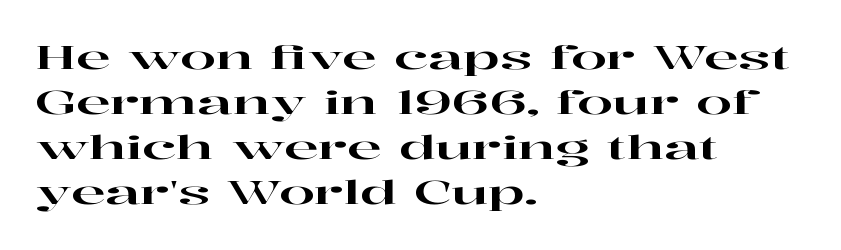
Standard letterfit; no display-style spreading of the glyphs. I'd call this a serif setting — the letters wear small feet. The rows are spaced the way most documents space them. The typesetter chose a ragged-right arrangement here. Descenders are the only things crossing below the line. Each letter keeps its own natural width here, so spacing adapts to shape.
